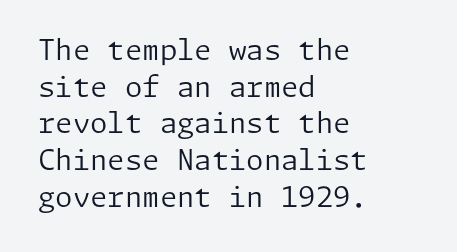
{"serif": "no", "italic": "no", "bold": "no", "weight": "regular", "width": "normal", "stroke_contrast": "low", "x_height": "medium", "underline": "no", "align": "left", "line_spacing": "normal", "line_spacing_ratio": 1.31, "letter_spacing": "normal", "letter_spacing_em": 0.0, "glyph_px": 28}
